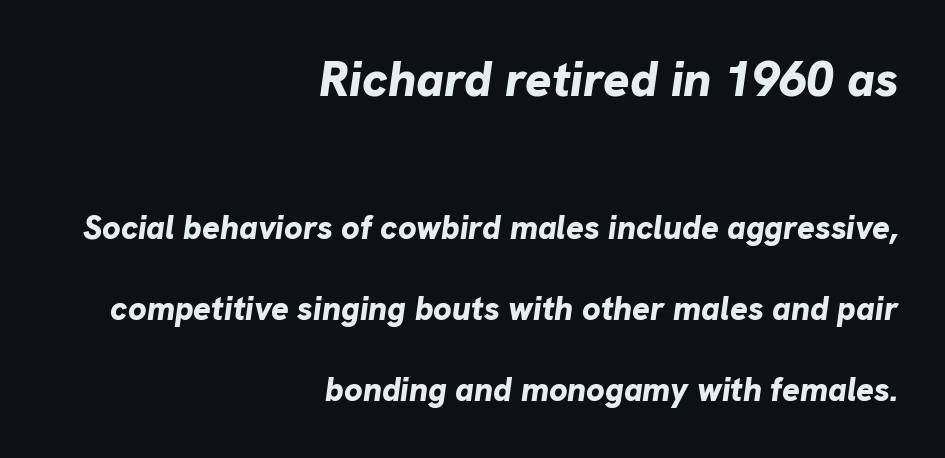
The image shows 49 px bold type, italic (leaning right); set right-aligned, loose line spacing (2.45x), normal letter spacing, not underlined; the first (top) block is 1.48x larger; low stroke contrast and a medium x-height.
